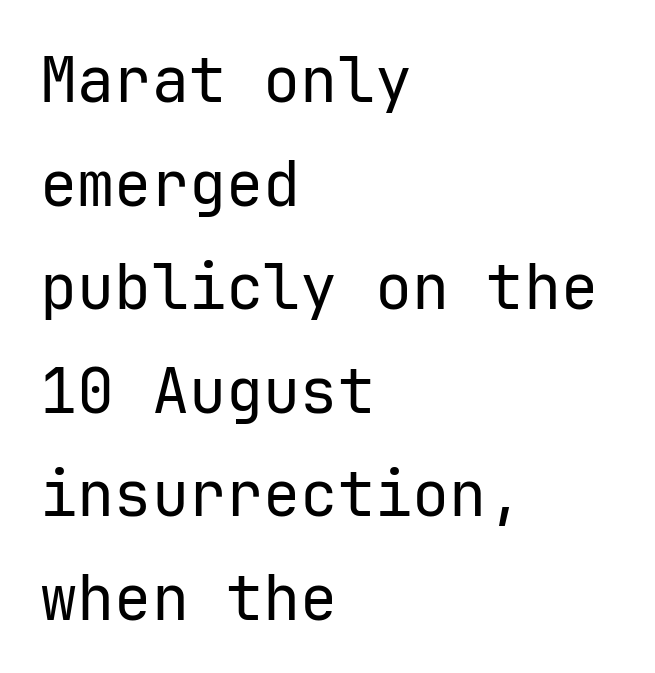
{"serif": "no", "italic": "no", "bold": "no", "weight": "regular", "width": "normal", "stroke_contrast": "low", "x_height": "medium", "monospaced": "yes", "underline": "no", "align": "left", "line_spacing": "normal", "line_spacing_ratio": 1.67, "letter_spacing": "normal", "letter_spacing_em": 0.0, "glyph_px": 62}
